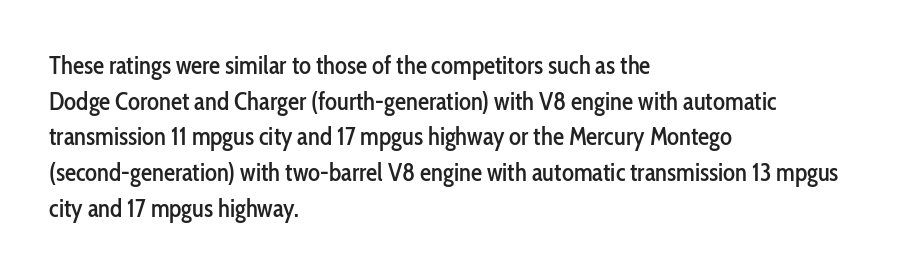
{"italic": "no", "underline": "no", "align": "left", "line_spacing": "normal", "line_spacing_ratio": 1.43, "letter_spacing": "normal", "letter_spacing_em": 0.0, "glyph_px": 25}
